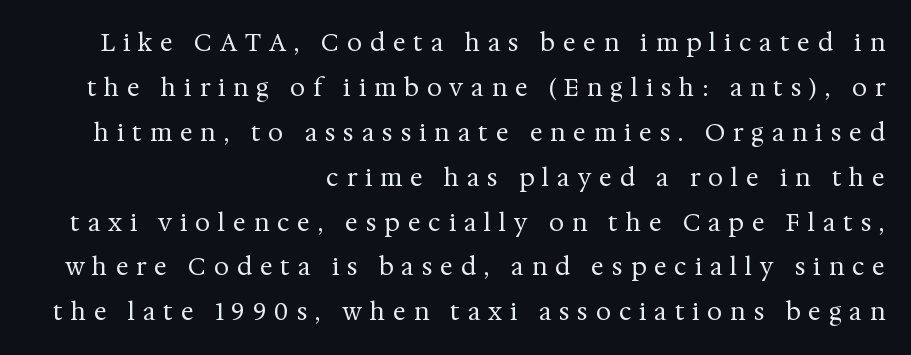
Q: Is the text bold? A: No.
Q: Is the text italic (slanted)? A: No, it is upright.
Q: Is the text underlined? A: No.
Q: How is the paragraph aligned? A: Right-aligned.
Q: Is the spacing between letters normal or unusually wide? A: Unusually wide.
